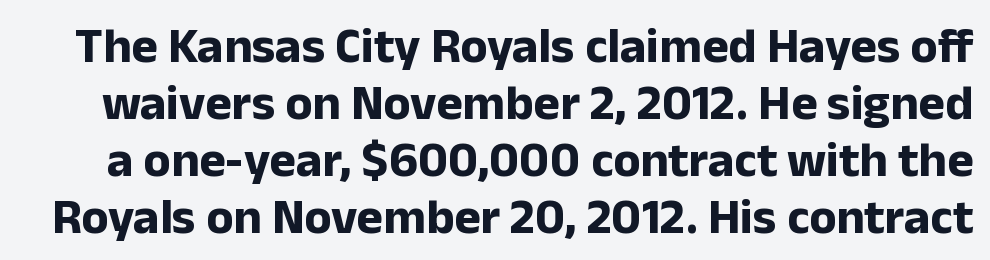
Q: Is the text bold? A: Yes.
Q: Is the text italic (slanted)? A: No, it is upright.
Q: Is the typeface a serif or a sans-serif typeface? A: Sans-serif.
Q: Is the text underlined? A: No.
Q: Is the spacing between letters normal or unusually wide? A: Normal.
Q: Is the spacing between lines tight, normal or loose? A: Tight.
Q: Width (condensed, normal, or wide)? A: Normal.
Q: Stroke contrast? A: Low.
Q: x-height? A: Medium.
Q: Monospaced? A: No.
